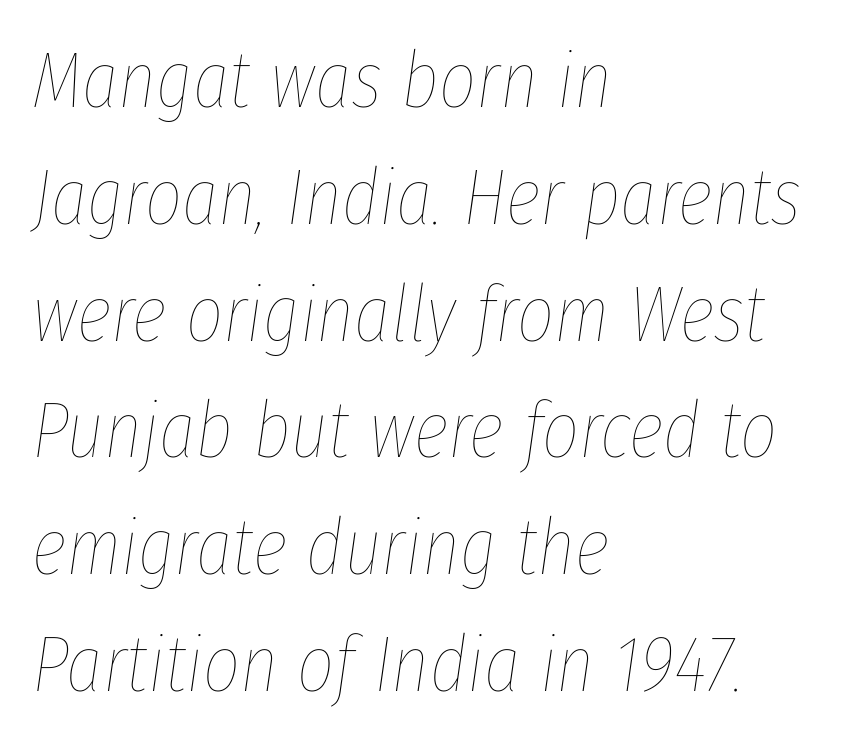
No chunkiness to these letters — they're not bold. Nothing unusual about the tracking: characters are spaced as the font intends. An italicized treatment has been applied to the whole sample. Leading: standard. The passage shown is typed in a proportional face where columns would drift.
